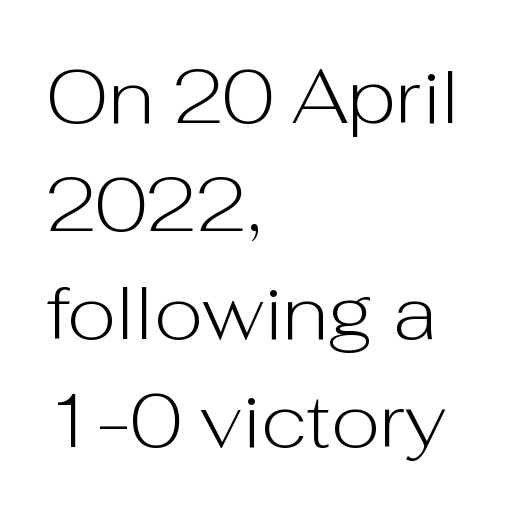
Q: Is the text bold? A: No.
Q: Is the text italic (slanted)? A: No, it is upright.
Q: Is the typeface a serif or a sans-serif typeface? A: Sans-serif.
Q: Is the text underlined? A: No.
Q: How is the paragraph aligned? A: Left-aligned.
Q: Is the spacing between letters normal or unusually wide? A: Normal.
Q: Is the spacing between lines tight, normal or loose? A: Normal.
Q: Width (condensed, normal, or wide)? A: Normal.
Q: Stroke contrast? A: Low.
Q: x-height? A: Medium.
Q: Monospaced? A: No.
